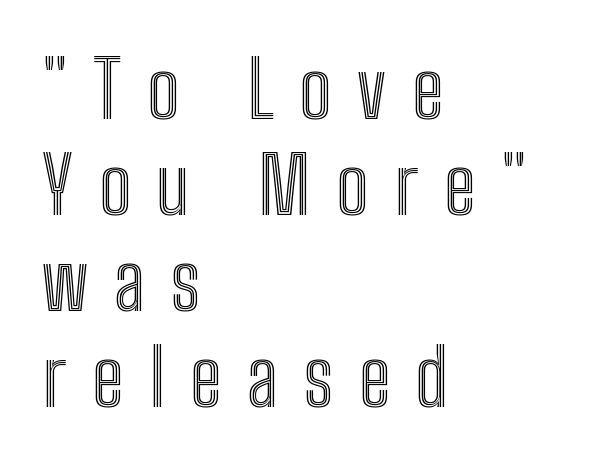
{"italic": "no", "width": "condensed", "x_height": "medium", "monospaced": "no", "underline": "no", "align": "left", "line_spacing_ratio": 1.23, "letter_spacing": "wide", "letter_spacing_em": 0.33, "glyph_px": 78}
